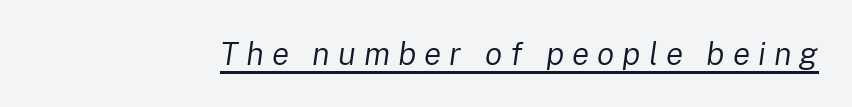
The image shows 32 px regular-weight type, italic (leaning right); set unusually wide letter spacing (+0.25 em), underlined; low stroke contrast and a medium x-height.
